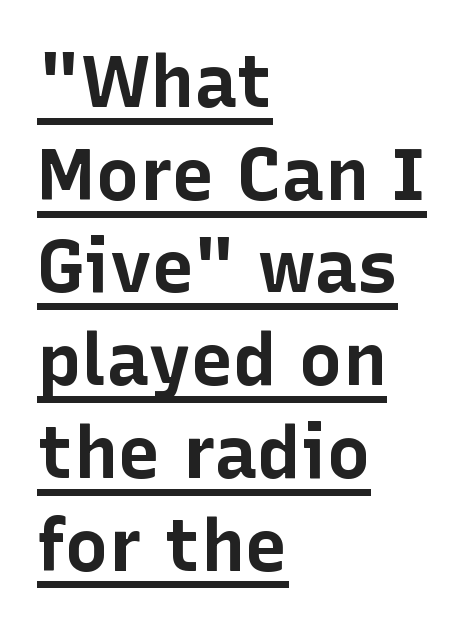
Here the glyphs are tracked normally, forming tight word shapes. Grotesque or geometric, the face here clearly has no serifs. Is there any slant? The stems are plumb. Leftover space on each line is placed entirely after the last word. Is this a fixed-width face? No — the glyphs have proportional, varying widths.
